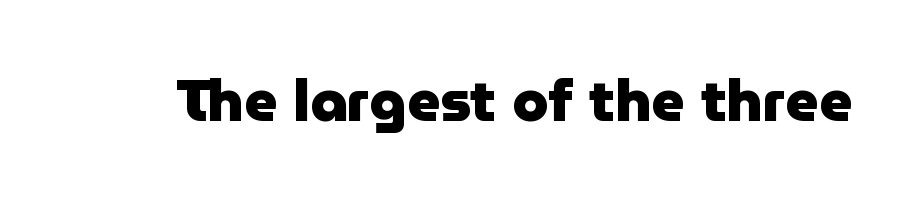
The image shows 58 px heavy sans-serif type, upright; set normal letter spacing, not underlined; low stroke contrast and a medium x-height.
